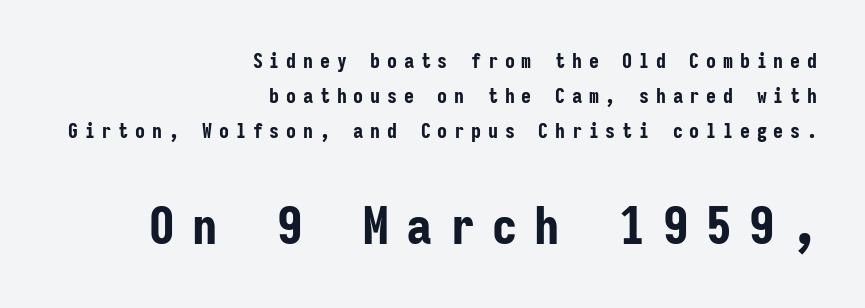
The image shows 51 px bold, condensed sans-serif type, upright, monospaced; set right-aligned, line spacing 1.76x, unusually wide letter spacing (+0.34 em), not underlined; the second (bottom) block is 2.55x larger; low stroke contrast and a medium x-height.
